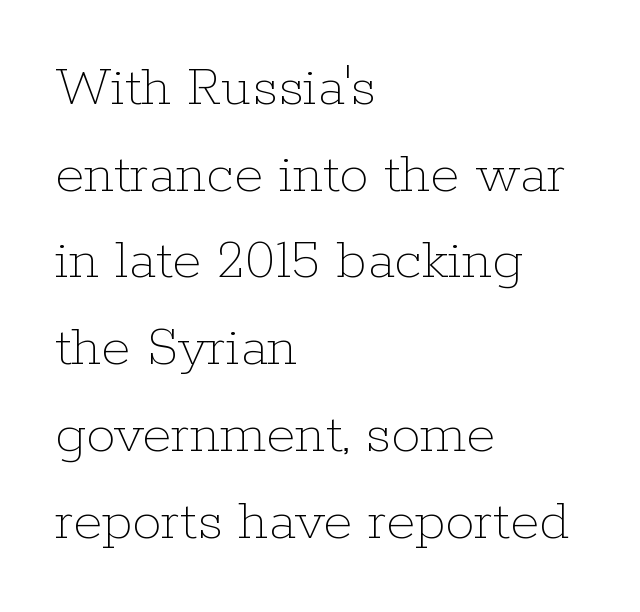
{"italic": "no", "bold": "no", "weight": "thin", "width": "normal", "stroke_contrast": "low", "x_height": "medium", "monospaced": "no", "underline": "no", "align": "left", "line_spacing": "normal", "line_spacing_ratio": 1.47, "letter_spacing": "normal", "letter_spacing_em": 0.0, "glyph_px": 59}
